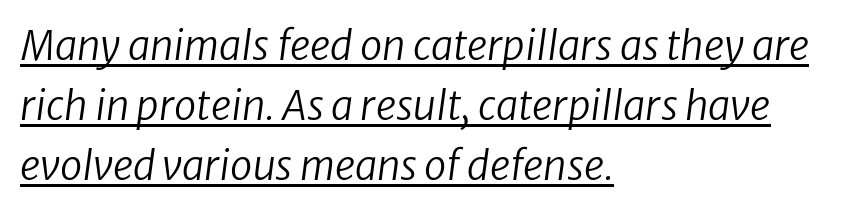
{"italic": "yes", "lean": "right", "slant_degrees": 8, "bold": "no", "weight": "regular", "width": "normal", "stroke_contrast": "low", "x_height": "medium", "monospaced": "no", "underline": "yes", "align": "left", "line_spacing": "normal", "line_spacing_ratio": 1.5, "letter_spacing": "normal", "letter_spacing_em": 0.0, "glyph_px": 40}
